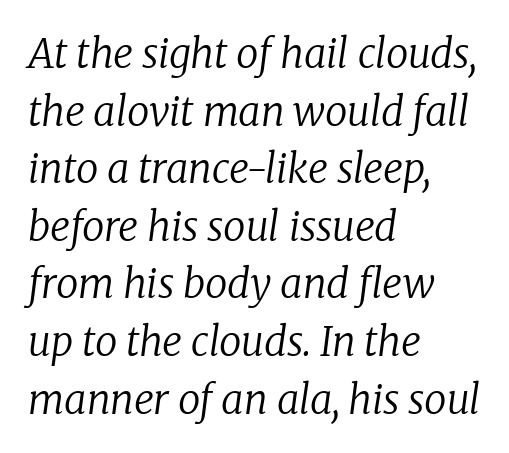
{"serif": "yes", "italic": "yes", "lean": "right", "slant_degrees": 8, "bold": "no", "weight": "regular", "width": "normal", "stroke_contrast": "low", "x_height": "medium", "monospaced": "no", "underline": "no", "align": "left", "line_spacing": "normal", "line_spacing_ratio": 1.44, "letter_spacing": "normal", "letter_spacing_em": 0.0, "glyph_px": 40}
